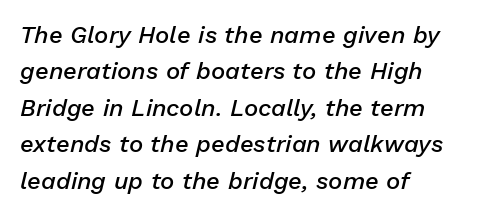
{"italic": "yes", "lean": "right", "slant_degrees": 13, "bold": "semi", "underline": "no", "align": "left", "line_spacing": "normal", "line_spacing_ratio": 1.52, "letter_spacing": "normal", "letter_spacing_em": 0.0, "glyph_px": 24}
